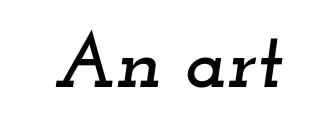
Q: Is the text italic (slanted)? A: Yes, it leans right by about 12 degrees.
Q: Is the typeface a serif or a sans-serif typeface? A: Serif.
Q: Is the text underlined? A: No.
Q: Is the spacing between letters normal or unusually wide? A: Normal.
Q: Width (condensed, normal, or wide)? A: Wide.
Q: Stroke contrast? A: Low.
Q: x-height? A: Small.
Q: Monospaced? A: No.
